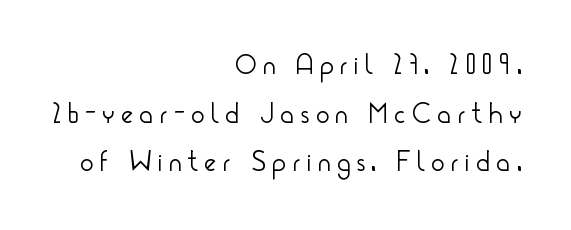
The image shows 28 px light, condensed sans-serif type, upright; set right-aligned, line spacing 1.74x, unusually wide letter spacing (+0.25 em), not underlined; low stroke contrast and a small x-height.
